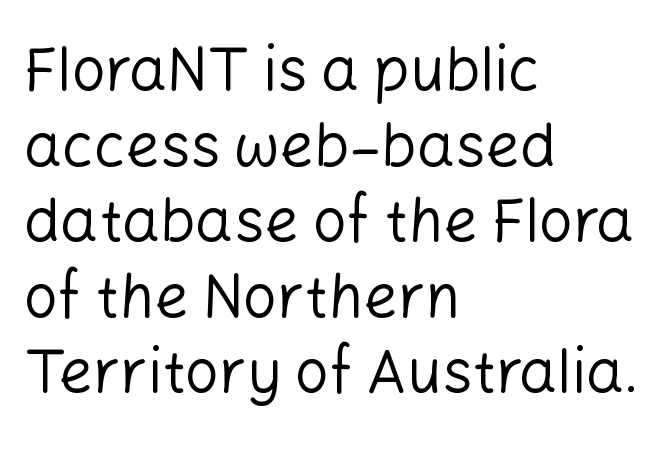
{"serif": "no", "italic": "no", "bold": "no", "weight": "regular", "width": "normal", "stroke_contrast": "low", "x_height": "medium", "monospaced": "no", "underline": "no", "align": "left", "line_spacing": "normal", "line_spacing_ratio": 1.26, "letter_spacing": "normal", "letter_spacing_em": 0.0, "glyph_px": 60}
